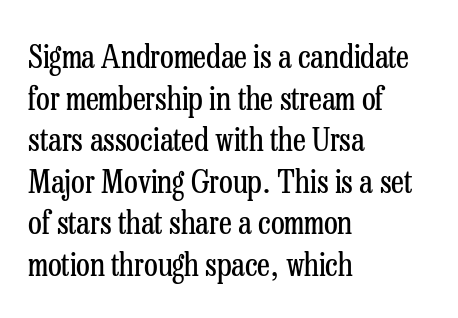
The image shows 32 px regular-weight, condensed serif type, upright; set left-aligned, normal line spacing (1.3x), normal letter spacing, not underlined; low stroke contrast and a medium x-height.
